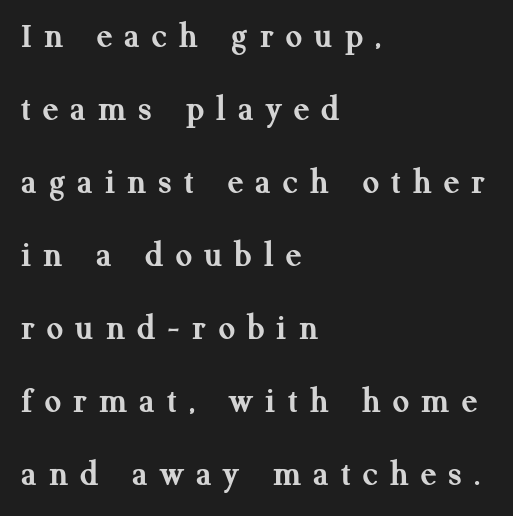
{"serif": "yes", "italic": "no", "bold": "yes", "weight": "semibold", "width": "normal", "stroke_contrast": "medium", "x_height": "medium", "monospaced": "no", "underline": "no", "align": "left", "line_spacing": "loose", "line_spacing_ratio": 2.03, "letter_spacing": "wide", "letter_spacing_em": 0.34, "glyph_px": 36}
